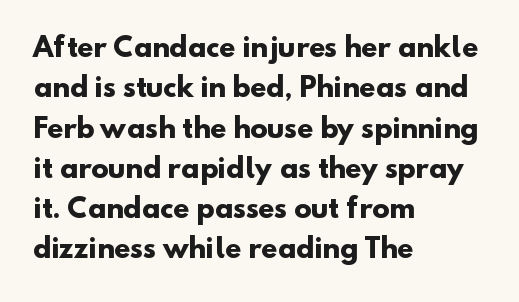
The image shows 26 px bold type; set left-aligned, normal line spacing (1.55x), normal letter spacing, not underlined.
